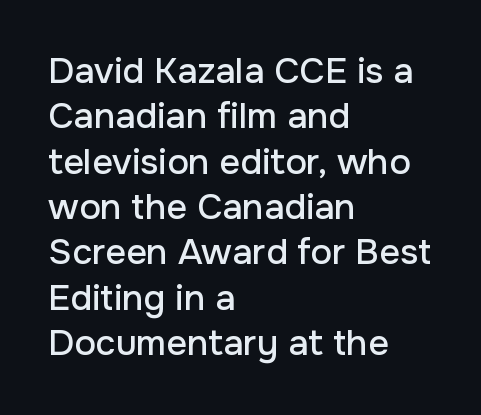
Words float on clear page, feet unadorned. Caption: standard tracking, unaltered. The lines are quadded left. The line-height multiplier appears to be the usual default.
